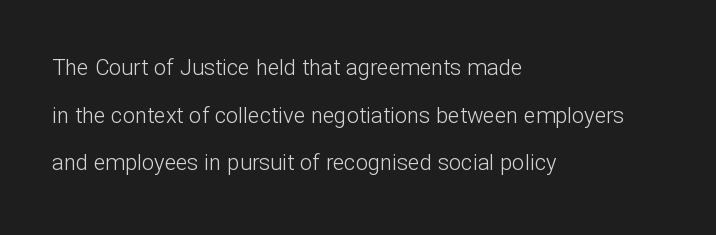
Q: Is the text bold? A: No.
Q: Is the text italic (slanted)? A: No, it is upright.
Q: Is the text underlined? A: No.
Q: How is the paragraph aligned? A: Left-aligned.
Q: Is the spacing between letters normal or unusually wide? A: Normal.
Q: Is the spacing between lines tight, normal or loose? A: Loose.
